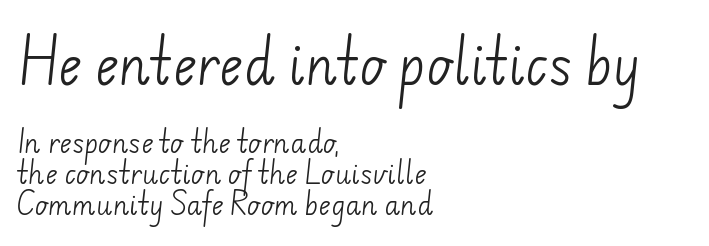
Does the bottom block carry the larger type? No, the top block does. Check under the words: just untouched page. Characters follow at the spacing the type designer built in. A classic flush-left, rag-right setting is used for this passage.
